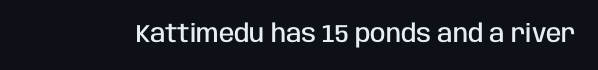
Q: Is the text bold? A: Semi-bold.
Q: Is the text italic (slanted)? A: No, it is upright.
Q: Is the text underlined? A: No.
Q: Is the spacing between letters normal or unusually wide? A: Normal.
